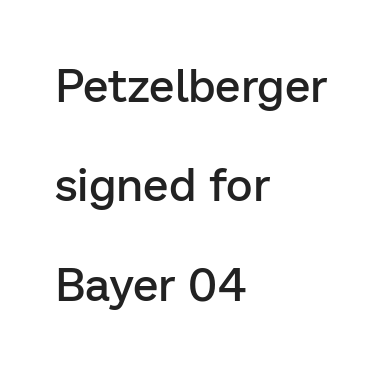
Do the characters align in a grid? No, the font is proportional. In terms of letterspacing, this is plain default setting. The letters stand upright; this is a roman face. In terms of leading, this rendering errs on the spacious side. Where is the straight margin? On the left. Nobody drew a line under any word here.
